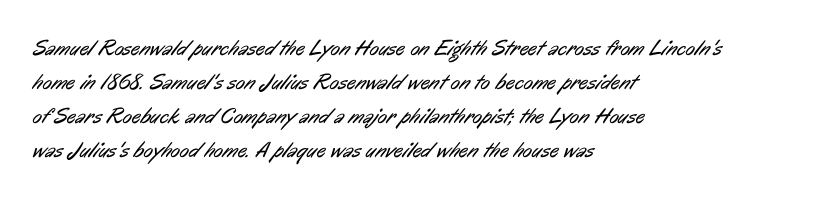
The font sits on the lighter half of the weight spectrum, regular included. Default kerning and tracking; the words read as compact shapes. The vertical gap from one line to the next is medium. Caption: multi-line text, flush left, ragged right. The glyphs are unaccompanied by any horizontal stroke below them.
